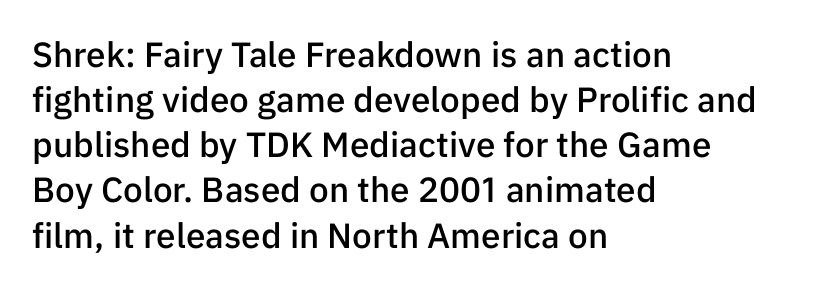
The image shows 35 px semibold sans-serif type, upright; set left-aligned, normal line spacing (1.29x), normal letter spacing, not underlined; low stroke contrast and a medium x-height.
